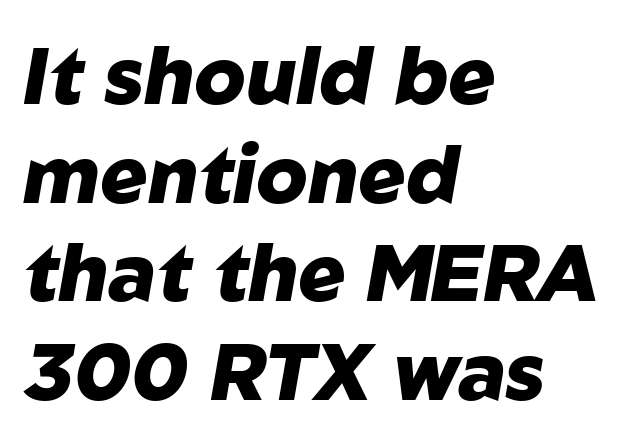
Q: Is the text bold? A: Yes.
Q: Is the text italic (slanted)? A: Yes, it leans right by about 10 degrees.
Q: Is the text underlined? A: No.
Q: How is the paragraph aligned? A: Left-aligned.
Q: Is the spacing between letters normal or unusually wide? A: Normal.
Q: Is the spacing between lines tight, normal or loose? A: Normal.
Q: Width (condensed, normal, or wide)? A: Normal.
Q: Stroke contrast? A: Low.
Q: x-height? A: Medium.
Q: Monospaced? A: No.
